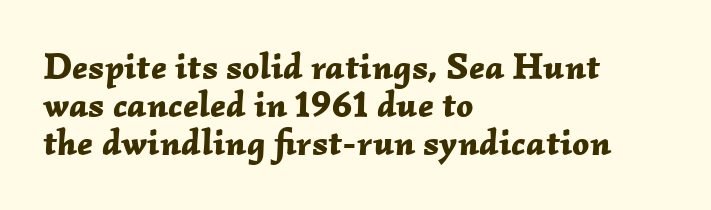
The image shows 37 px bold type, italic (leaning right); set left-aligned, tight line spacing (1.03x), normal letter spacing, not underlined; low stroke contrast and a medium x-height.
